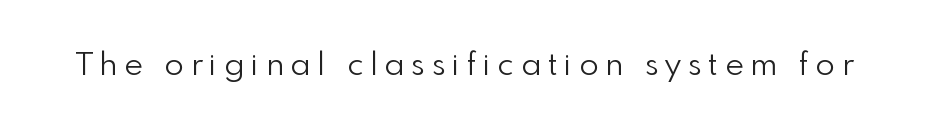
Q: Is the text bold? A: No.
Q: Is the text italic (slanted)? A: No, it is upright.
Q: Is the typeface a serif or a sans-serif typeface? A: Sans-serif.
Q: Is the text underlined? A: No.
Q: Is the spacing between letters normal or unusually wide? A: Unusually wide.
Q: Width (condensed, normal, or wide)? A: Normal.
Q: Stroke contrast? A: Low.
Q: x-height? A: Small.
Q: Monospaced? A: No.
